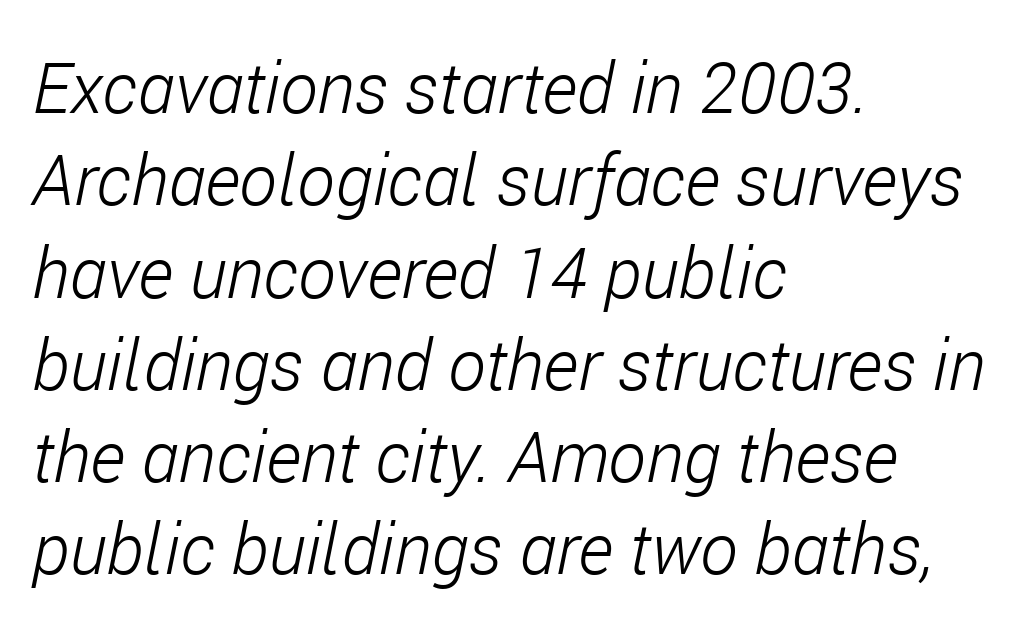
{"italic": "yes", "lean": "right", "slant_degrees": 11, "bold": "no", "weight": "light", "width": "condensed", "stroke_contrast": "low", "x_height": "medium", "monospaced": "no", "underline": "no", "align": "left", "line_spacing": "normal", "line_spacing_ratio": 1.3, "letter_spacing": "normal", "letter_spacing_em": 0.0, "glyph_px": 71}
